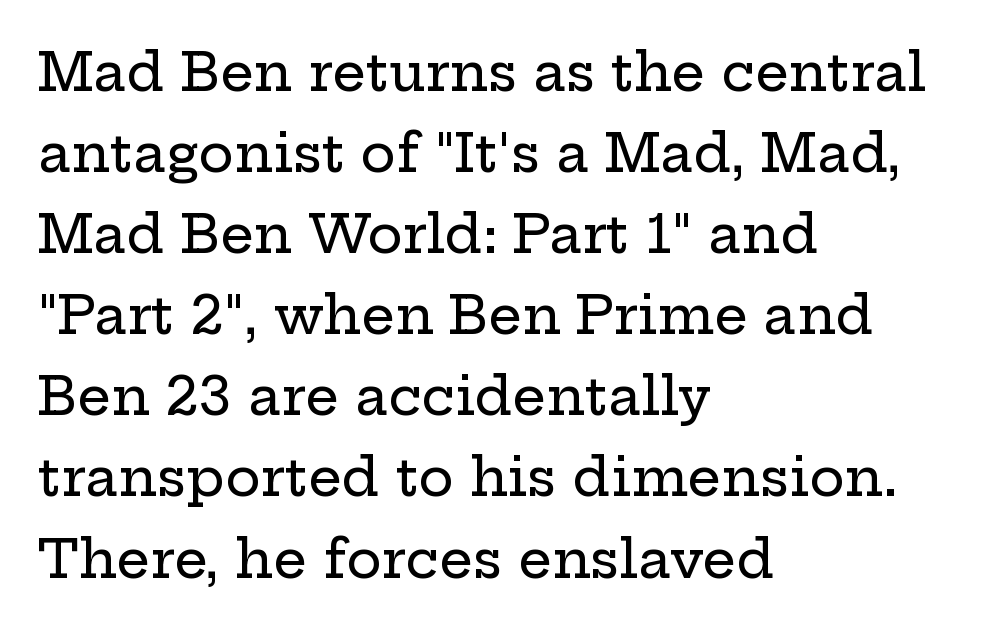
{"serif": "yes", "italic": "no", "width": "wide", "stroke_contrast": "low", "x_height": "medium", "monospaced": "no", "underline": "no", "align": "left", "line_spacing": "normal", "line_spacing_ratio": 1.53, "letter_spacing": "normal", "letter_spacing_em": 0.0, "glyph_px": 53}
